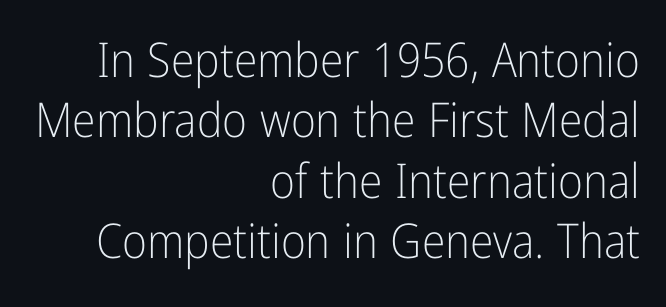
{"serif": "no", "italic": "no", "bold": "no", "weight": "light", "width": "condensed", "stroke_contrast": "low", "x_height": "medium", "monospaced": "no", "underline": "no", "align": "right", "line_spacing": "normal", "line_spacing_ratio": 1.26, "letter_spacing": "normal", "letter_spacing_em": 0.0, "glyph_px": 48}
